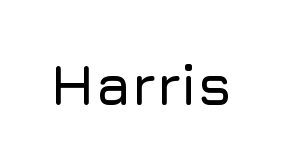
The image shows 57 px sans-serif type, upright; set normal letter spacing, not underlined; low stroke contrast and a medium x-height.
